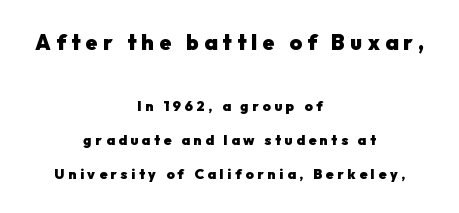
{"italic": "no", "bold": "yes", "underline": "no", "align": "center", "line_spacing": "loose", "line_spacing_ratio": 2.44, "letter_spacing": "wide", "letter_spacing_em": 0.26, "larger_block": "first", "size_ratio": 1.5, "glyph_px": 21}
